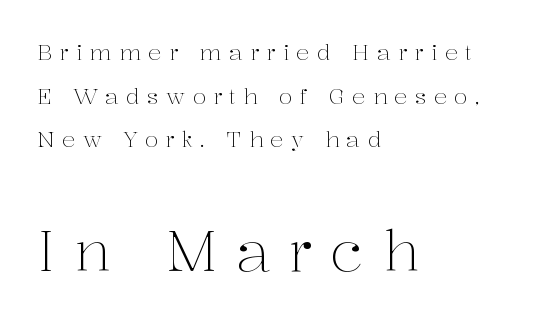
Q: Is the text bold? A: No.
Q: Is the text italic (slanted)? A: No, it is upright.
Q: Is the typeface a serif or a sans-serif typeface? A: Serif.
Q: Is the text underlined? A: No.
Q: How is the paragraph aligned? A: Left-aligned.
Q: Is the spacing between letters normal or unusually wide? A: Unusually wide.
Q: Is the spacing between lines tight, normal or loose? A: Loose.
Q: Which block of text is set in a larger size, the first (top) or the second (bottom)? A: The second (bottom) one.
Q: Width (condensed, normal, or wide)? A: Normal.
Q: Stroke contrast? A: Medium.
Q: x-height? A: Medium.
Q: Monospaced? A: No.
